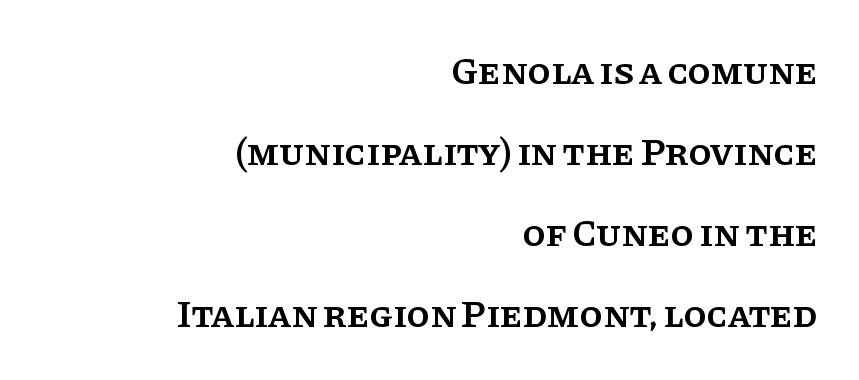
{"serif": "yes", "italic": "no", "bold": "semi", "weight": "semibold", "width": "normal", "stroke_contrast": "low", "x_height": "large", "monospaced": "no", "underline": "no", "align": "right", "line_spacing": "loose", "line_spacing_ratio": 2.13, "letter_spacing": "normal", "letter_spacing_em": 0.0, "glyph_px": 38}
